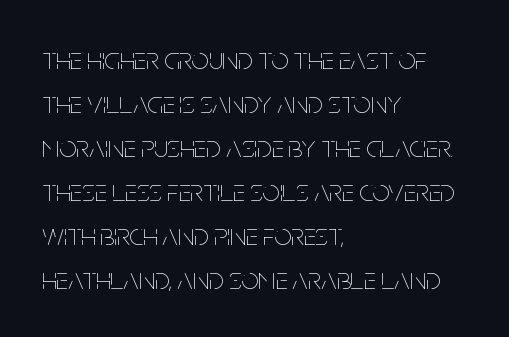
{"italic": "no", "bold": "no", "weight": "thin", "width": "condensed", "stroke_contrast": "low", "x_height": "large", "monospaced": "no", "underline": "no", "align": "left", "line_spacing": "normal", "line_spacing_ratio": 1.42, "letter_spacing": "normal", "letter_spacing_em": 0.0, "glyph_px": 31}
